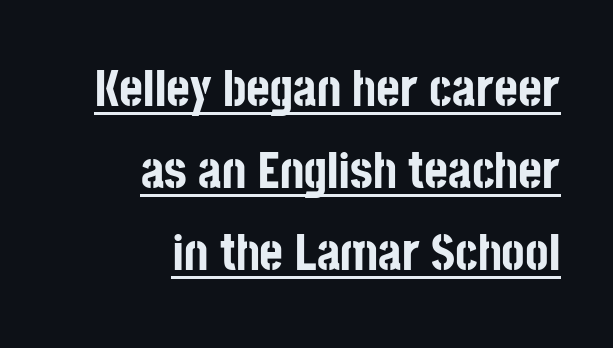
Like a heading marked for emphasis, these lines bear an underscore. A typesetter would call this proportional, since set widths differ per character. What's the leading like? Ordinary, nothing unusual. Designer's note — italics off, roman on.
